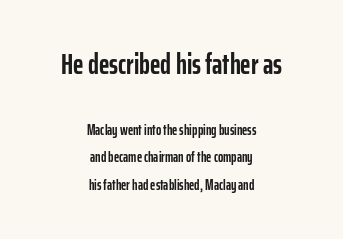
{"serif": "no", "italic": "no", "bold": "yes", "weight": "semibold", "width": "condensed", "stroke_contrast": "low", "x_height": "medium", "monospaced": "no", "underline": "no", "align": "center", "line_spacing": "loose", "line_spacing_ratio": 1.95, "letter_spacing": "normal", "letter_spacing_em": 0.0, "larger_block": "first", "size_ratio": 2.0, "glyph_px": 28}
